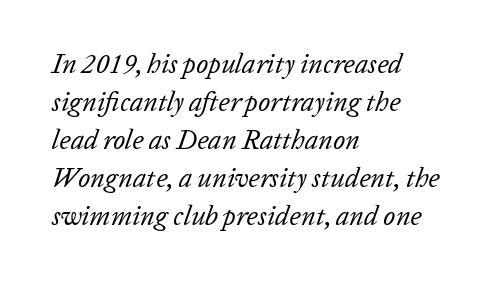
Q: Is the text bold? A: No.
Q: Is the text italic (slanted)? A: Yes, it leans right by about 20 degrees.
Q: Is the text underlined? A: No.
Q: How is the paragraph aligned? A: Left-aligned.
Q: Is the spacing between letters normal or unusually wide? A: Normal.
Q: Is the spacing between lines tight, normal or loose? A: Normal.
